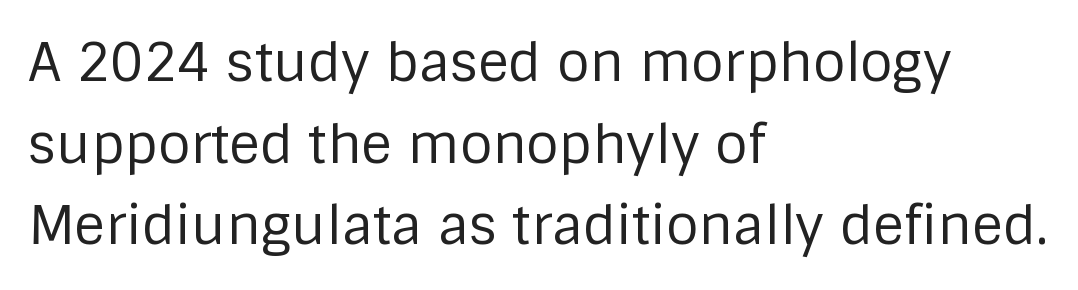
The image shows 53 px regular-weight sans-serif type, upright; set left-aligned, normal line spacing (1.54x), normal letter spacing, not underlined; low stroke contrast and a large x-height.
